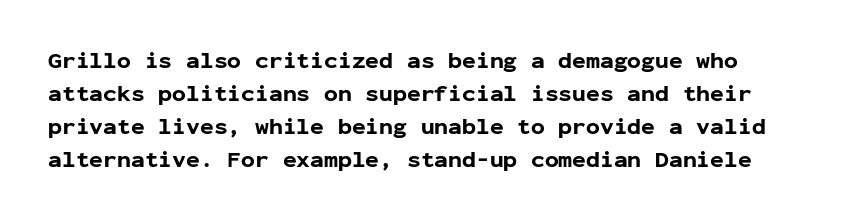
Q: Is the text bold? A: Yes.
Q: Is the text italic (slanted)? A: No, it is upright.
Q: Is the text underlined? A: No.
Q: Is the spacing between letters normal or unusually wide? A: Normal.
Q: Is the spacing between lines tight, normal or loose? A: Normal.
